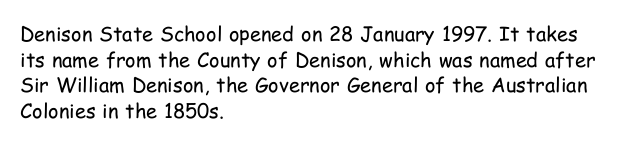
The image shows 20 px text type, upright; set left-aligned, normal line spacing (1.28x), normal letter spacing, not underlined.
